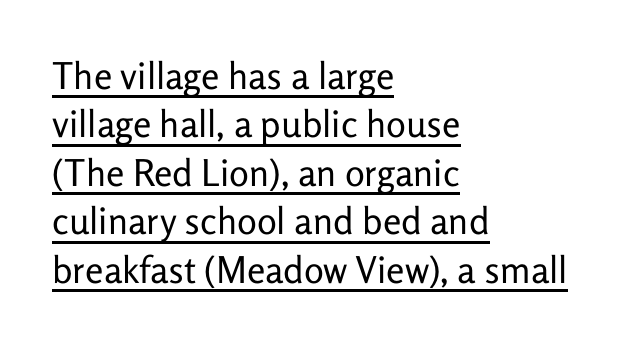
The image shows 37 px regular-weight sans-serif type, upright; set left-aligned, normal line spacing (1.31x), normal letter spacing, underlined; low stroke contrast and a medium x-height.
